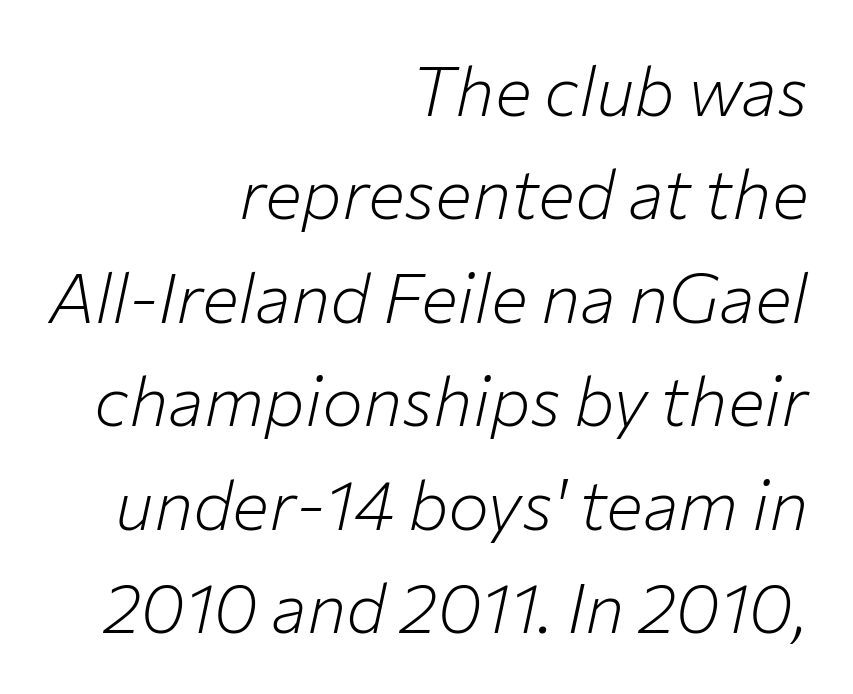
Vertically, the passage feels balanced, rows spaced as you'd expect. This reads as an unemphasized weight, regular at the heaviest. These lines are rendered in a variable-pitch font. These lines stack with their right ends in a neat column. The glyphs are unaccompanied by any horizontal stroke below them.
